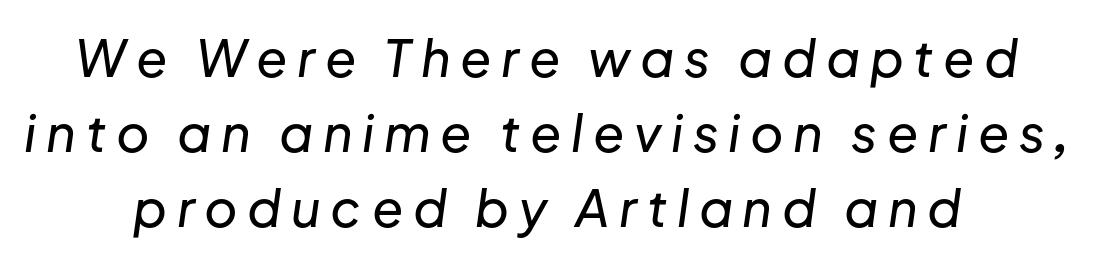
Q: Is the text italic (slanted)? A: Yes, it leans right by about 8 degrees.
Q: Is the text underlined? A: No.
Q: How is the paragraph aligned? A: Centered.
Q: Is the spacing between lines tight, normal or loose? A: Normal.
Q: Width (condensed, normal, or wide)? A: Normal.
Q: Stroke contrast? A: Low.
Q: x-height? A: Medium.
Q: Monospaced? A: No.
